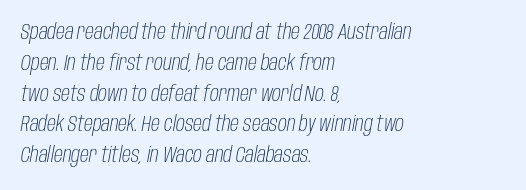
The image shows 22 px text type, italic (leaning right); set left-aligned, normal line spacing (1.4x), normal letter spacing, not underlined.
